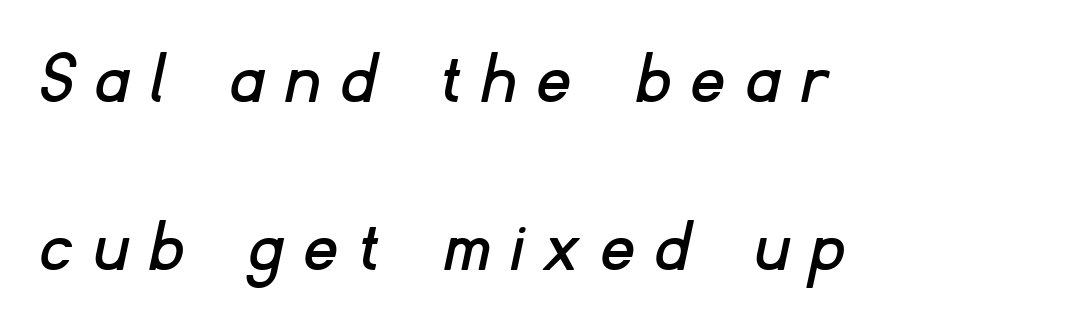
{"serif": "no", "width": "normal", "stroke_contrast": "low", "x_height": "small", "monospaced": "no", "underline": "no", "align": "left", "line_spacing": "loose", "line_spacing_ratio": 2.18, "letter_spacing": "wide", "letter_spacing_em": 0.31, "glyph_px": 77}
